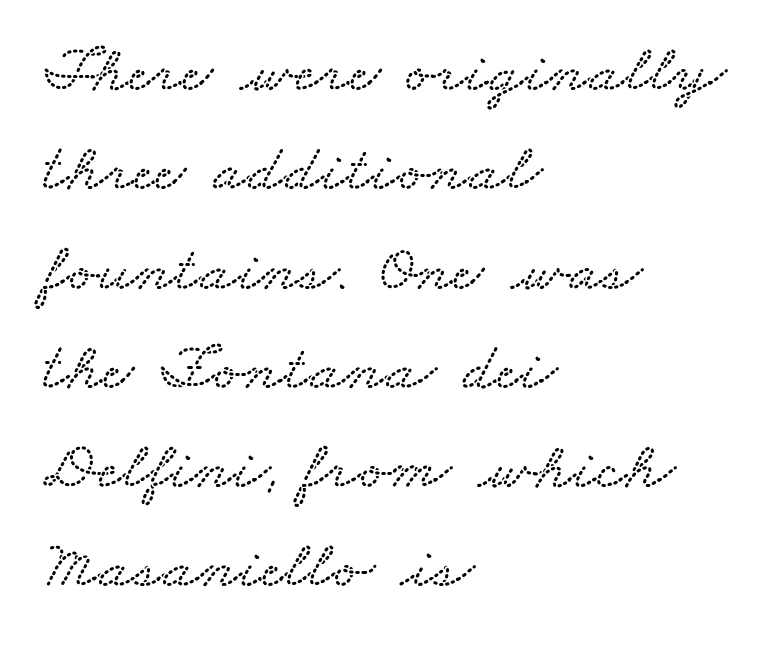
Only glyphs here, with clear space below each row. Is this a fixed-width face? No — the glyphs have proportional, varying widths. Does the copy run flush right? No — it runs flush left. The space between consecutive lines is moderate. The rendering keeps characters at their native spacing.
